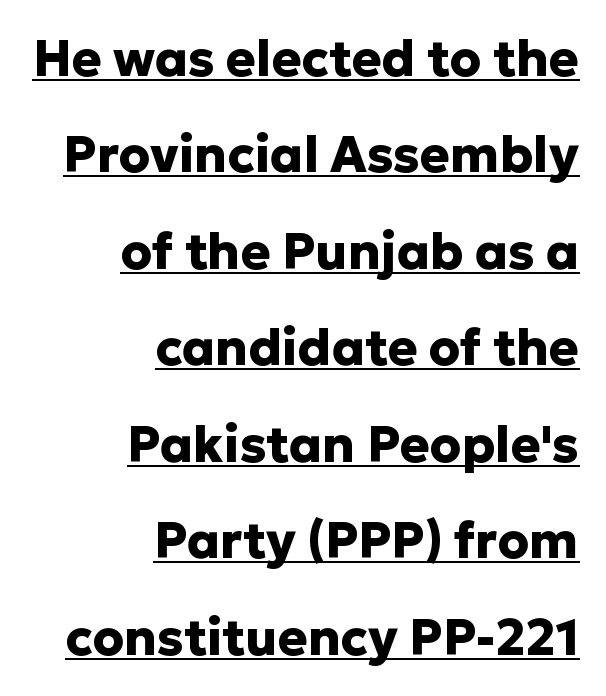
{"serif": "no", "italic": "no", "bold": "yes", "weight": "heavy", "width": "normal", "stroke_contrast": "low", "x_height": "medium", "monospaced": "no", "underline": "yes", "align": "right", "line_spacing": "loose", "line_spacing_ratio": 1.93, "letter_spacing": "normal", "letter_spacing_em": 0.0, "glyph_px": 50}
